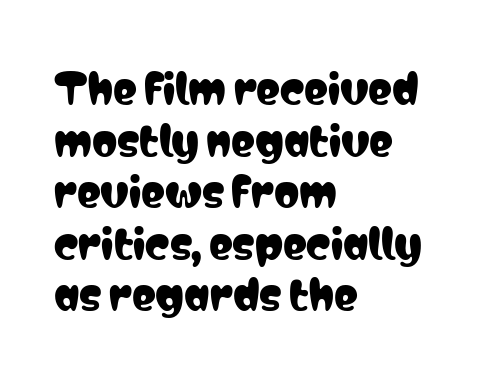
Q: Is the text italic (slanted)? A: No, it is upright.
Q: Is the typeface a serif or a sans-serif typeface? A: Sans-serif.
Q: Is the text underlined? A: No.
Q: How is the paragraph aligned? A: Left-aligned.
Q: Is the spacing between letters normal or unusually wide? A: Normal.
Q: Is the spacing between lines tight, normal or loose? A: Normal.
Q: Width (condensed, normal, or wide)? A: Condensed.
Q: Stroke contrast? A: Low.
Q: x-height? A: Medium.
Q: Monospaced? A: No.
